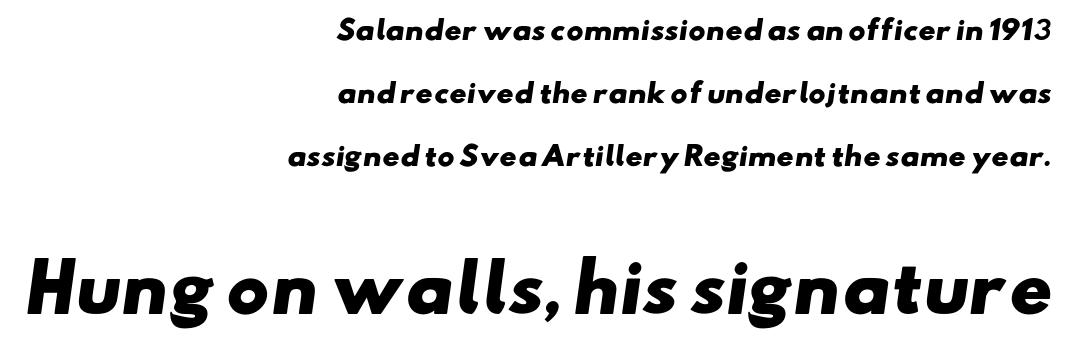
Is this a fixed-width face? No — the glyphs have proportional, varying widths. These lines are composed in type without serifs. Heft: maximum for text — a bold. Leftover space on each line is placed entirely before the opening word.
